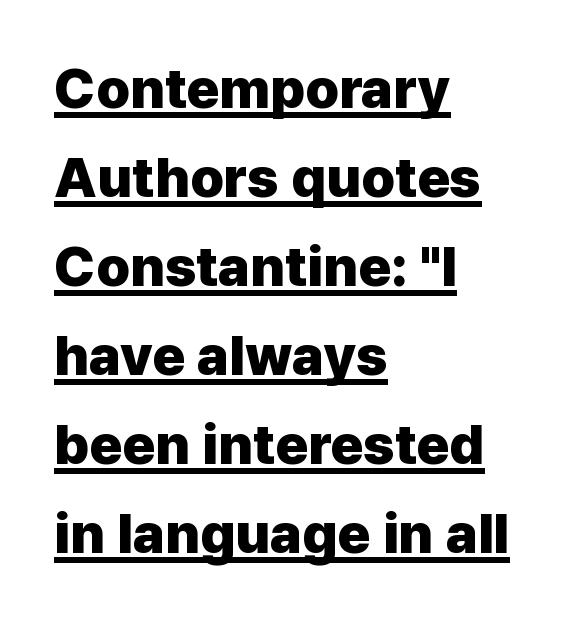
Q: Is the text bold? A: Yes.
Q: Is the text italic (slanted)? A: No, it is upright.
Q: Is the typeface a serif or a sans-serif typeface? A: Sans-serif.
Q: Is the text underlined? A: Yes.
Q: How is the paragraph aligned? A: Left-aligned.
Q: Is the spacing between letters normal or unusually wide? A: Normal.
Q: Is the spacing between lines tight, normal or loose? A: Normal.
Q: Width (condensed, normal, or wide)? A: Normal.
Q: Stroke contrast? A: Low.
Q: x-height? A: Medium.
Q: Monospaced? A: No.
